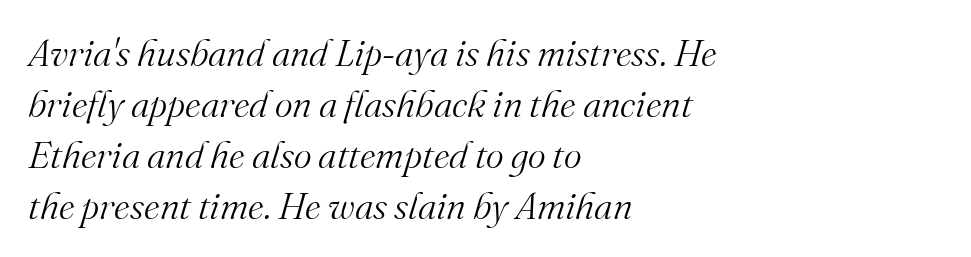
In terms of letterform style, serifs are clearly present. A classic flush-left, rag-right setting is used for this passage. Quick note: interline space is typical. This rendering features lettering with no underline.
